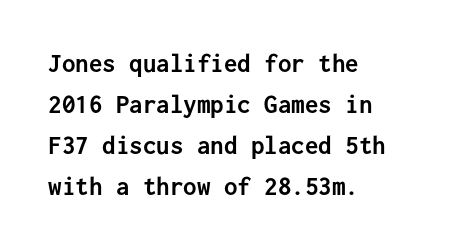
The image shows 27 px bold type, upright; set left-aligned, normal line spacing (1.52x), normal letter spacing, not underlined.
